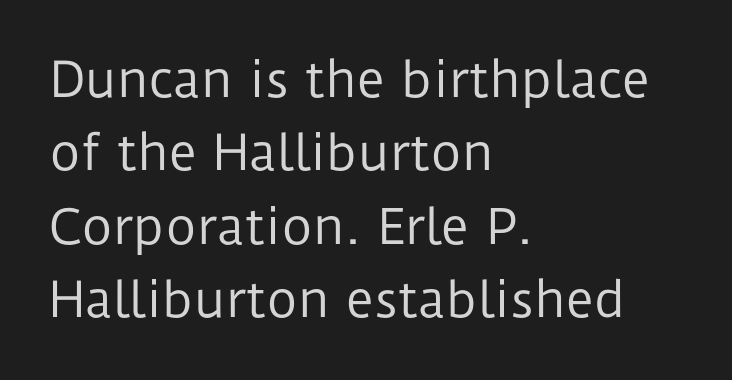
The image shows 48 px regular-weight sans-serif type, upright; set left-aligned, normal line spacing (1.53x), normal letter spacing, not underlined; low stroke contrast and a medium x-height.
